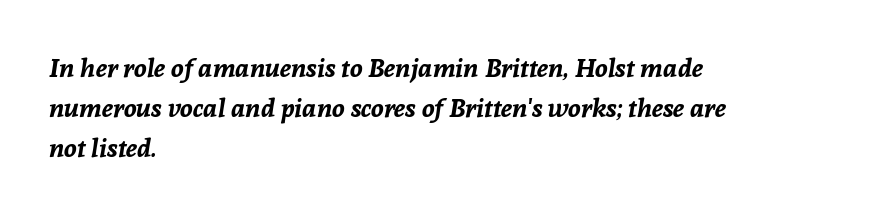
Stroke thickness is high; the sample reads as a true bold. Leftover space on each line is placed entirely after the last word. Does the leading feel generous? No, just average. Characters are canted at an angle relative to the baseline's perpendicular. Inter-character spacing is left at the font's built-in metrics.
